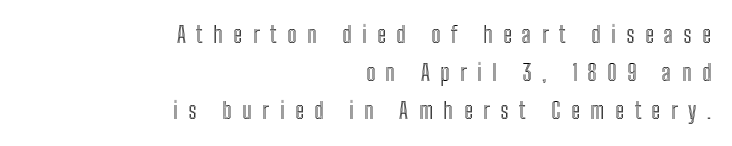
Honestly, there is no underline to notice here at all. Line ends are locked; line starts wander. Honestly, the letter spacing is so wide it's the main thing you notice. Ascenders rise straight up at ninety degrees.
